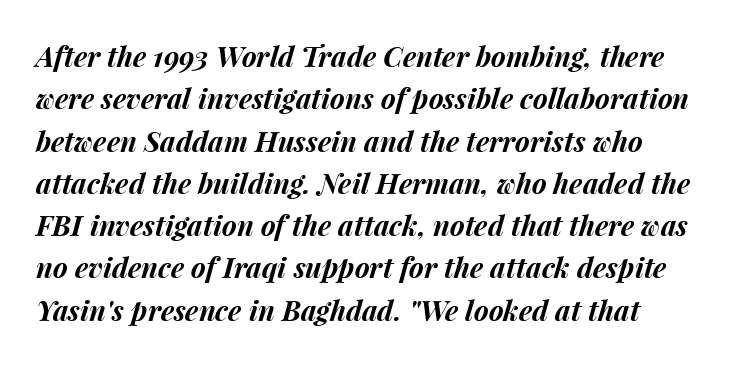
{"italic": "yes", "lean": "right", "slant_degrees": 15, "bold": "yes", "weight": "bold", "width": "normal", "stroke_contrast": "medium", "x_height": "medium", "monospaced": "no", "underline": "no", "line_spacing": "normal", "line_spacing_ratio": 1.51, "letter_spacing": "normal", "letter_spacing_em": 0.0, "glyph_px": 28}
